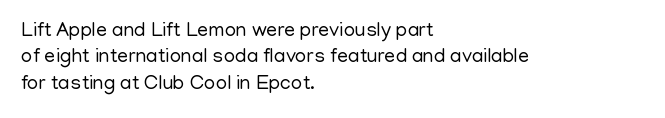
{"italic": "no", "bold": "no", "underline": "no", "align": "left", "line_spacing": "normal", "line_spacing_ratio": 1.32, "letter_spacing": "normal", "letter_spacing_em": 0.0, "glyph_px": 20}
